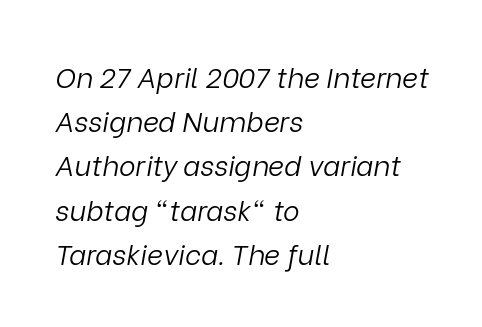
If you drew a line through each stem, it would be angled. Caption: face not bold, strokes unweighted. Decoration check: the copy has no underline. Each line starts at the same left margin while the right side varies. Standard letterfit; no display-style spreading of the glyphs.
